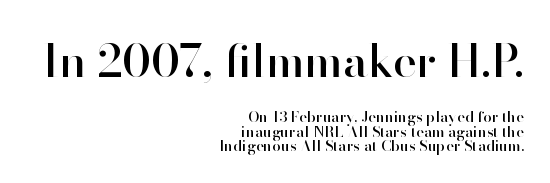
The image shows 45 px sans-serif type, upright; set right-aligned, tight line spacing (0.96x), normal letter spacing, not underlined; the first (top) block is 3.0x larger; high stroke contrast and a small x-height.
